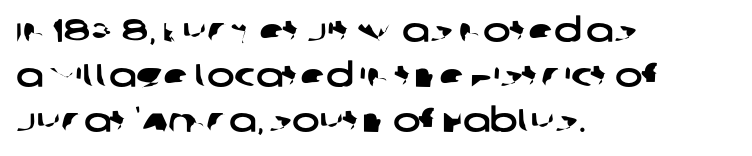
The tracking reads as untouched default to a designer's eye. The face used here is proportionally spaced, like ordinary book or web type. No word sits above an underline. Font category for this specimen: sans-serif.
